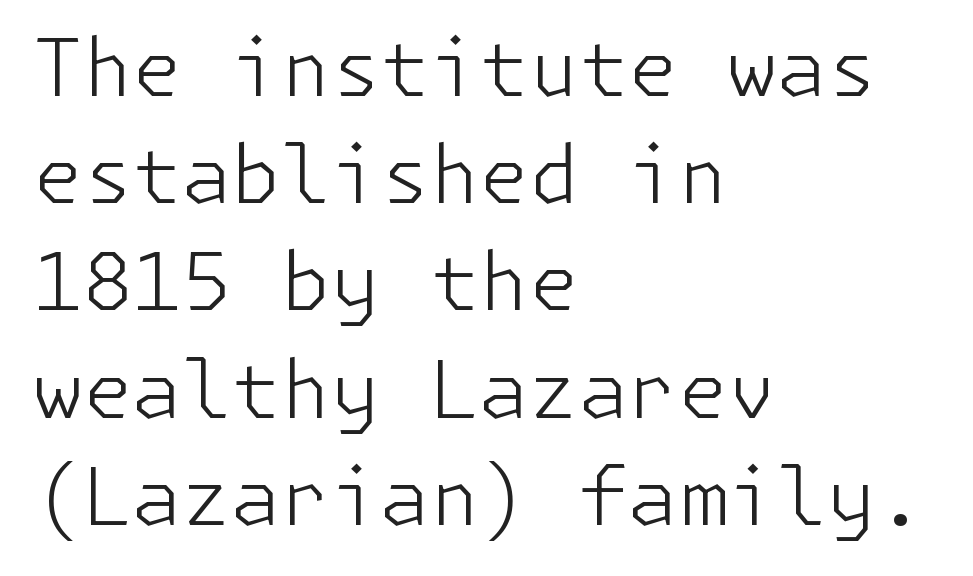
Q: Is the text bold? A: No.
Q: Is the text italic (slanted)? A: No, it is upright.
Q: Is the typeface a serif or a sans-serif typeface? A: Sans-serif.
Q: Is the text underlined? A: No.
Q: How is the paragraph aligned? A: Left-aligned.
Q: Is the spacing between letters normal or unusually wide? A: Normal.
Q: Is the spacing between lines tight, normal or loose? A: Normal.
Q: Width (condensed, normal, or wide)? A: Normal.
Q: Stroke contrast? A: Low.
Q: x-height? A: Medium.
